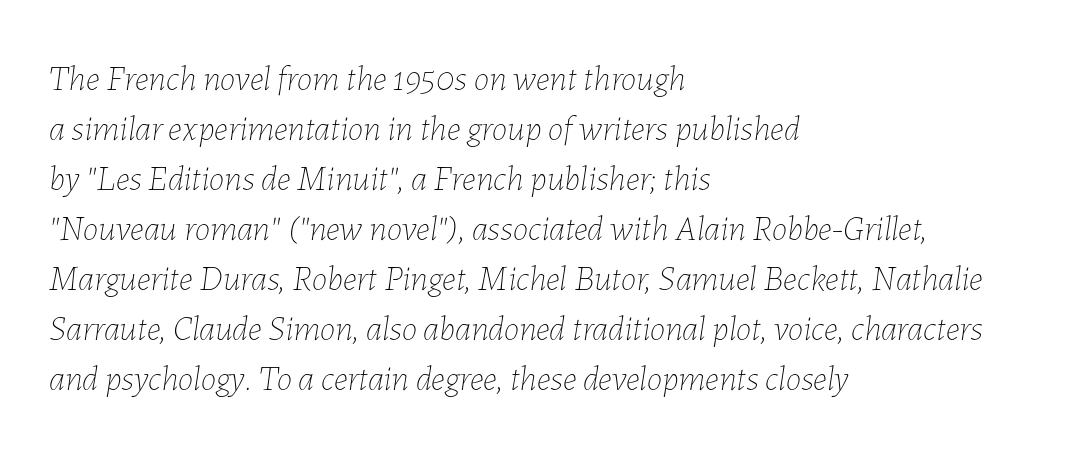
Q: Is the text bold? A: No.
Q: Is the text italic (slanted)? A: Yes, it leans right by about 7 degrees.
Q: Is the text underlined? A: No.
Q: How is the paragraph aligned? A: Left-aligned.
Q: Is the spacing between letters normal or unusually wide? A: Normal.
Q: Is the spacing between lines tight, normal or loose? A: Normal.
Q: Width (condensed, normal, or wide)? A: Normal.
Q: Stroke contrast? A: Low.
Q: x-height? A: Medium.
Q: Monospaced? A: No.
